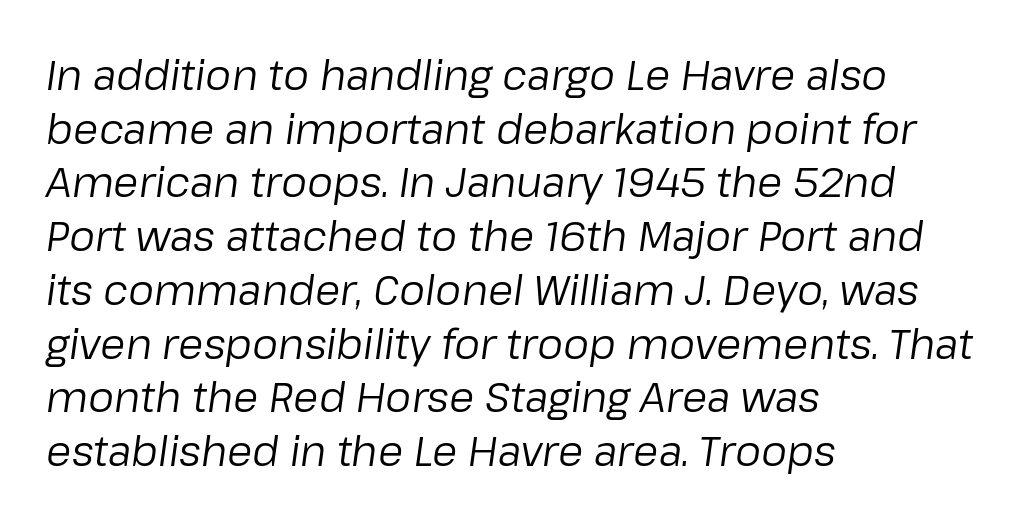
The image shows 41 px regular-weight type, italic (leaning right); set left-aligned, normal line spacing (1.31x), normal letter spacing, not underlined; low stroke contrast and a medium x-height.
